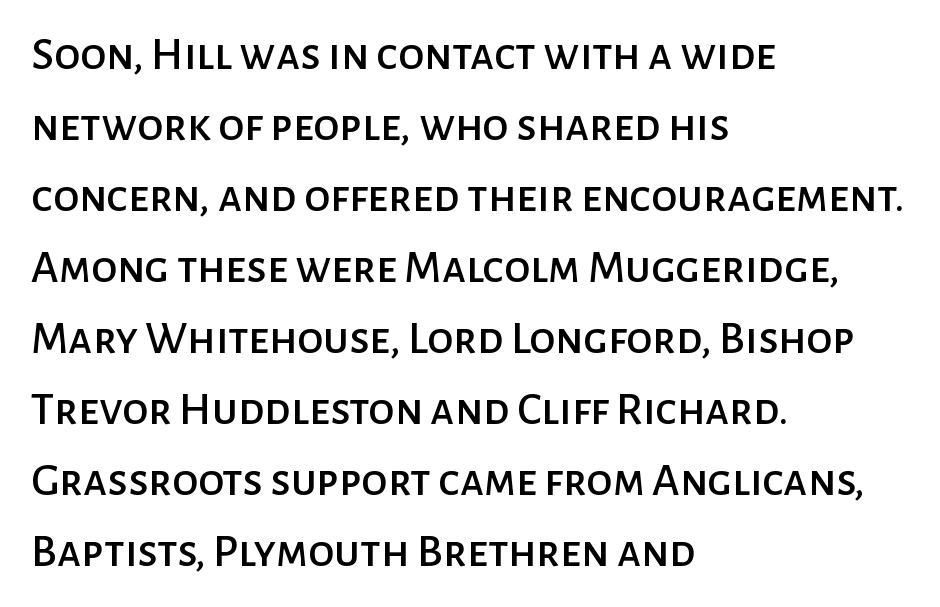
The image shows 47 px sans-serif type, upright; set left-aligned, normal line spacing (1.51x), normal letter spacing, not underlined; low stroke contrast and a medium x-height.
